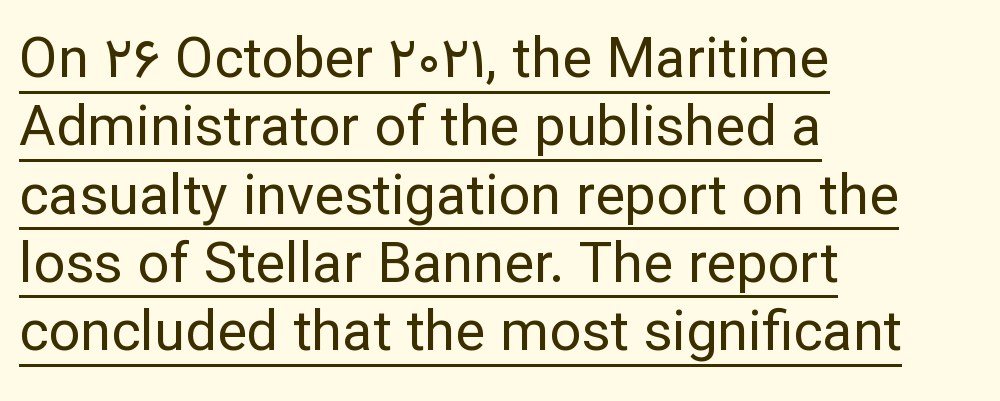
Q: Is the text bold? A: No.
Q: Is the text italic (slanted)? A: No, it is upright.
Q: Is the typeface a serif or a sans-serif typeface? A: Sans-serif.
Q: Is the text underlined? A: Yes.
Q: How is the paragraph aligned? A: Left-aligned.
Q: Is the spacing between letters normal or unusually wide? A: Normal.
Q: Width (condensed, normal, or wide)? A: Normal.
Q: Stroke contrast? A: Low.
Q: x-height? A: Medium.
Q: Monospaced? A: No.
